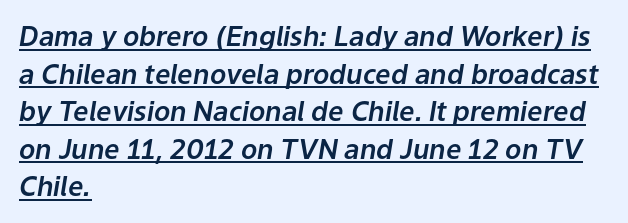
The image shows 27 px text type, italic (leaning right); set left-aligned, normal line spacing (1.39x), normal letter spacing, underlined.
